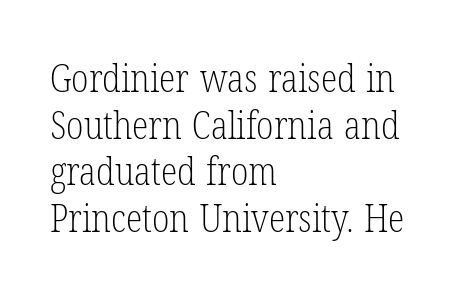
The gaps between neighbouring characters are ordinary and unremarkable. Character widths vary here, with narrow letters taking less room than wide ones. Left-aligned paragraph, ragged on the right. The foot of each line stays bare and open.
